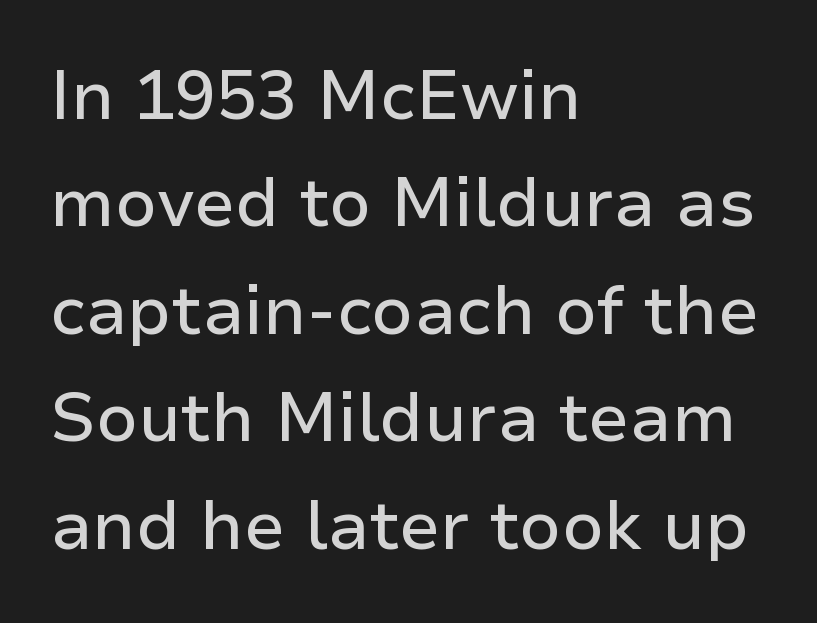
{"serif": "no", "italic": "no", "width": "normal", "stroke_contrast": "low", "x_height": "medium", "monospaced": "no", "underline": "no", "align": "left", "line_spacing": "normal", "line_spacing_ratio": 1.58, "letter_spacing": "normal", "letter_spacing_em": 0.0, "glyph_px": 68}
